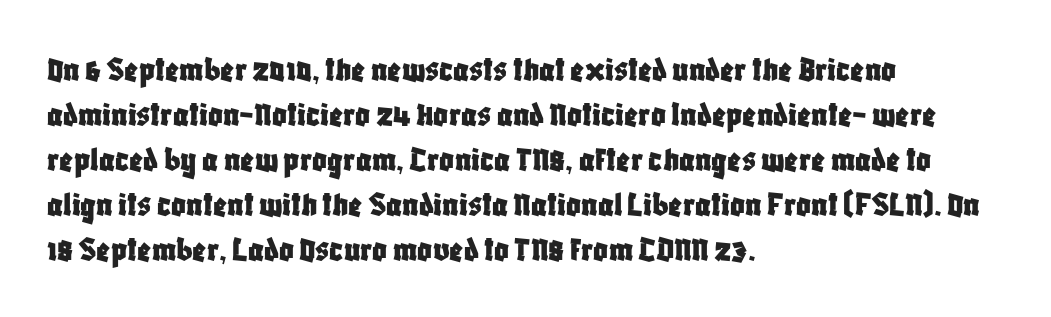
{"serif": "no", "italic": "no", "width": "condensed", "stroke_contrast": "low", "x_height": "large", "monospaced": "no", "underline": "no", "align": "left", "line_spacing": "normal", "line_spacing_ratio": 1.25, "letter_spacing": "normal", "letter_spacing_em": 0.0, "glyph_px": 36}
